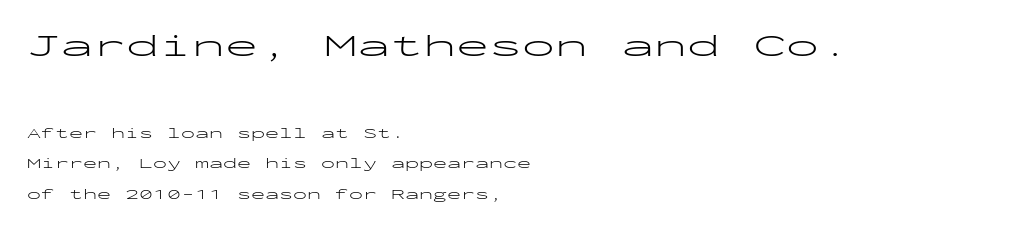
{"serif": "no", "italic": "no", "bold": "no", "weight": "light", "width": "wide", "stroke_contrast": "low", "x_height": "medium", "monospaced": "yes", "underline": "no", "align": "left", "line_spacing": "loose", "line_spacing_ratio": 2.17, "letter_spacing": "normal", "letter_spacing_em": 0.0, "larger_block": "first", "size_ratio": 2.36, "glyph_px": 33}
